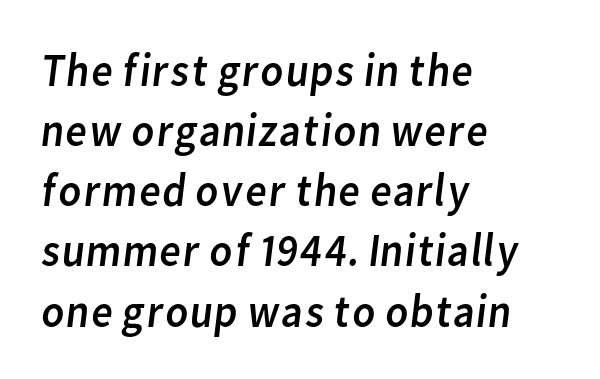
Q: Is the text bold? A: No.
Q: Is the typeface a serif or a sans-serif typeface? A: Sans-serif.
Q: Is the text underlined? A: No.
Q: How is the paragraph aligned? A: Left-aligned.
Q: Is the spacing between letters normal or unusually wide? A: Normal.
Q: Is the spacing between lines tight, normal or loose? A: Normal.
Q: Width (condensed, normal, or wide)? A: Normal.
Q: Stroke contrast? A: Low.
Q: x-height? A: Medium.
Q: Monospaced? A: No.
